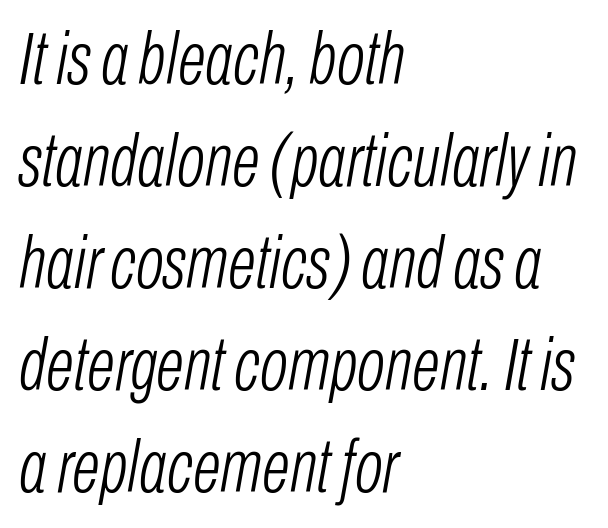
Q: Is the text bold? A: No.
Q: Is the text italic (slanted)? A: Yes, it leans right by about 10 degrees.
Q: Is the text underlined? A: No.
Q: How is the paragraph aligned? A: Left-aligned.
Q: Is the spacing between letters normal or unusually wide? A: Normal.
Q: Is the spacing between lines tight, normal or loose? A: Normal.
Q: Width (condensed, normal, or wide)? A: Condensed.
Q: Stroke contrast? A: Low.
Q: x-height? A: Medium.
Q: Monospaced? A: No.
